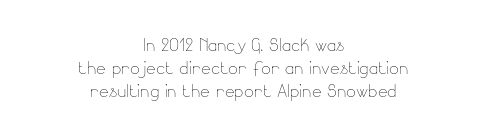
The image shows 23 px text type, upright; set centered, tight line spacing (1.0x), normal letter spacing, not underlined.
